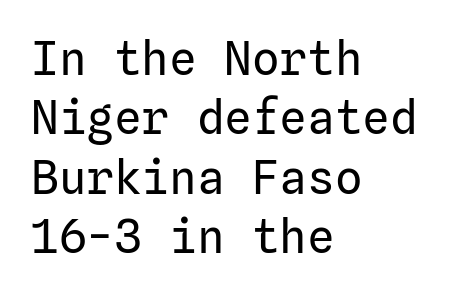
{"serif": "no", "italic": "no", "bold": "no", "weight": "regular", "width": "normal", "stroke_contrast": "low", "x_height": "medium", "underline": "no", "align": "left", "line_spacing": "normal", "line_spacing_ratio": 1.29, "letter_spacing": "normal", "letter_spacing_em": 0.0, "glyph_px": 46}
